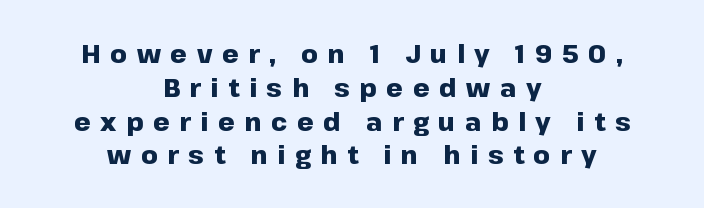
Q: Is the text bold? A: Yes.
Q: Is the text italic (slanted)? A: No, it is upright.
Q: Is the text underlined? A: No.
Q: How is the paragraph aligned? A: Centered.
Q: Is the spacing between letters normal or unusually wide? A: Unusually wide.
Q: Is the spacing between lines tight, normal or loose? A: Normal.
